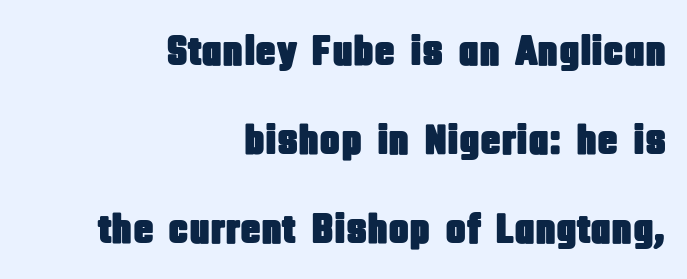
{"serif": "no", "italic": "no", "width": "condensed", "stroke_contrast": "low", "x_height": "large", "monospaced": "no", "underline": "no", "align": "right", "line_spacing": "loose", "line_spacing_ratio": 2.07, "letter_spacing": "normal", "letter_spacing_em": 0.0, "glyph_px": 43}
